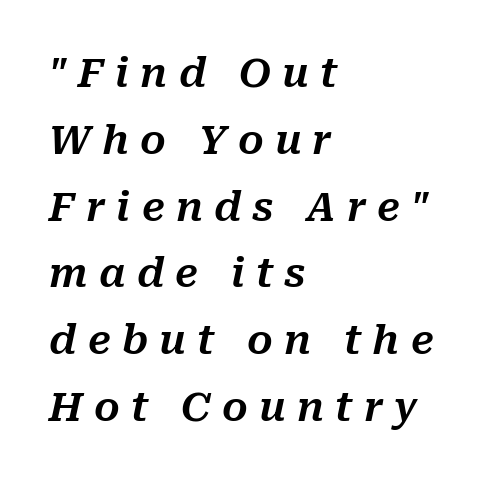
The image shows 40 px text type, italic (leaning right); set left-aligned, normal line spacing (1.67x), unusually wide letter spacing (+0.28 em), not underlined; medium stroke contrast and a medium x-height.
